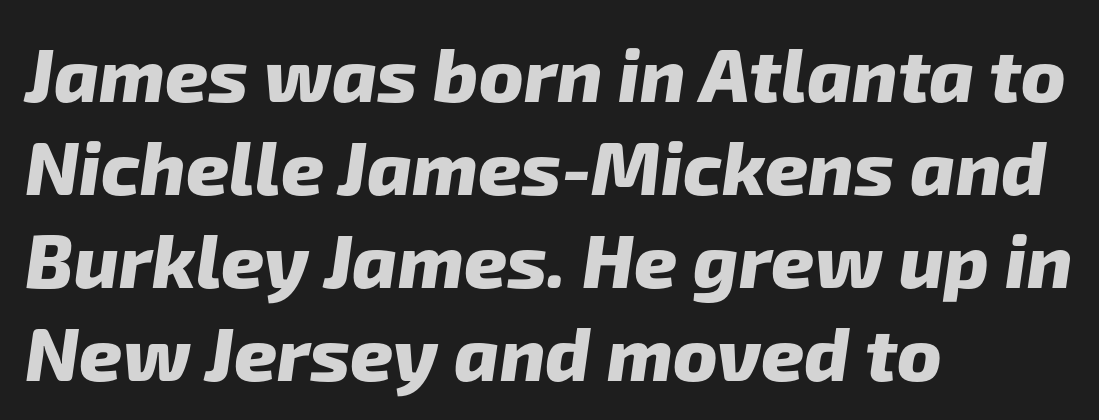
The image shows 75 px heavy sans-serif type; set left-aligned, line spacing 1.24x, normal letter spacing, not underlined; low stroke contrast and a medium x-height.
